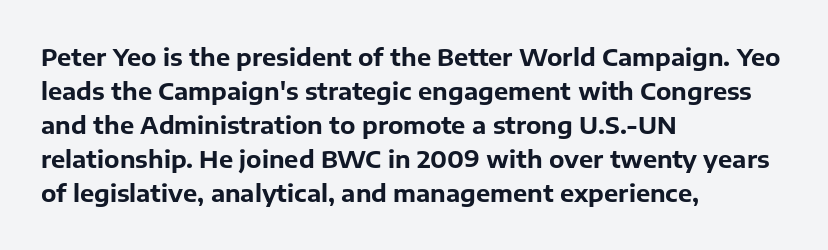
The image shows 24 px bold type, upright; set left-aligned, normal line spacing (1.42x), normal letter spacing, not underlined.
